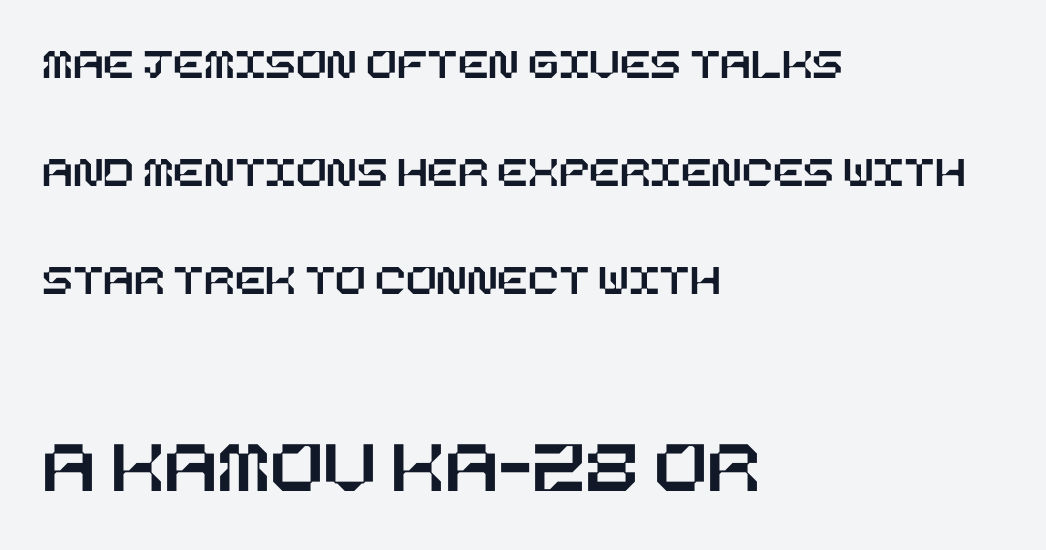
The image shows 78 px text type, upright; set left-aligned, loose line spacing (2.4x), normal letter spacing, not underlined; the second (bottom) block is 1.73x larger; low stroke contrast and a large x-height.
